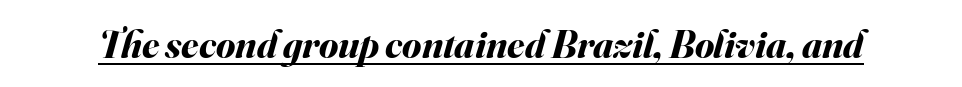
Q: Is the text bold? A: Yes.
Q: Is the text italic (slanted)? A: Yes, it leans right by about 16 degrees.
Q: Is the text underlined? A: Yes.
Q: Is the spacing between letters normal or unusually wide? A: Normal.
Q: Width (condensed, normal, or wide)? A: Normal.
Q: Stroke contrast? A: Medium.
Q: x-height? A: Small.
Q: Monospaced? A: No.
